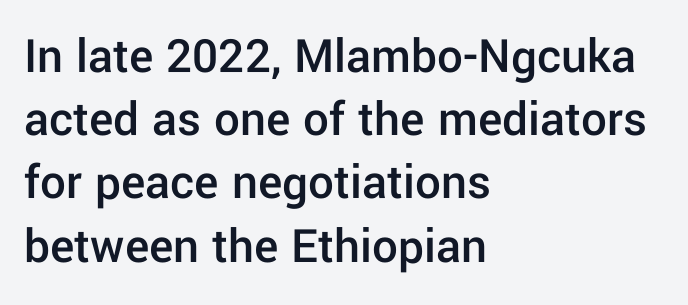
{"serif": "no", "italic": "no", "bold": "semi", "weight": "semibold", "width": "normal", "stroke_contrast": "low", "x_height": "medium", "monospaced": "no", "underline": "no", "align": "left", "line_spacing_ratio": 1.24, "letter_spacing": "normal", "letter_spacing_em": 0.0, "glyph_px": 51}
